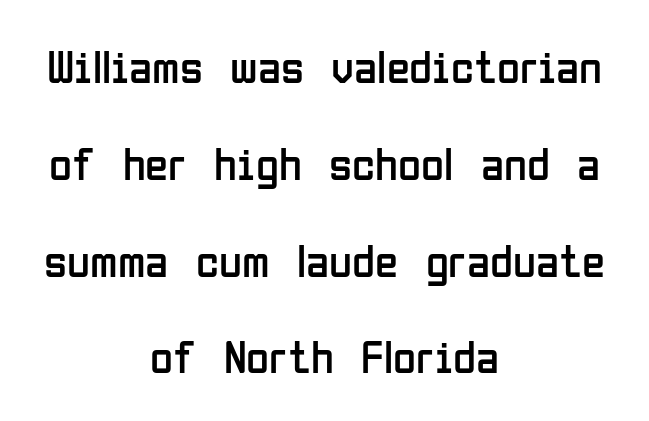
The image shows 47 px regular-weight, condensed sans-serif type, upright; set centered, loose line spacing (2.06x), normal letter spacing, not underlined; low stroke contrast and a medium x-height.
